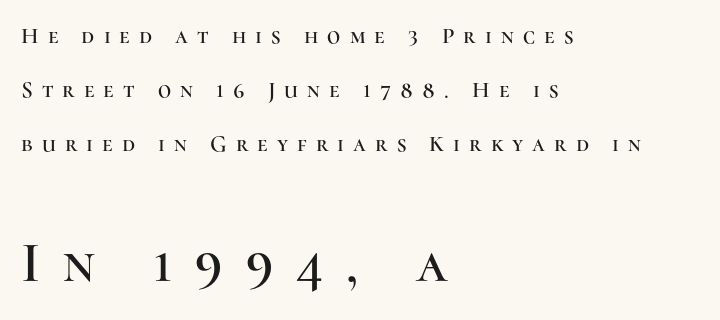
The image shows 57 px serif type, upright; set left-aligned, loose line spacing (2.34x), unusually wide letter spacing (+0.39 em), not underlined; the second (bottom) block is 2.48x larger; high stroke contrast and a medium x-height.
